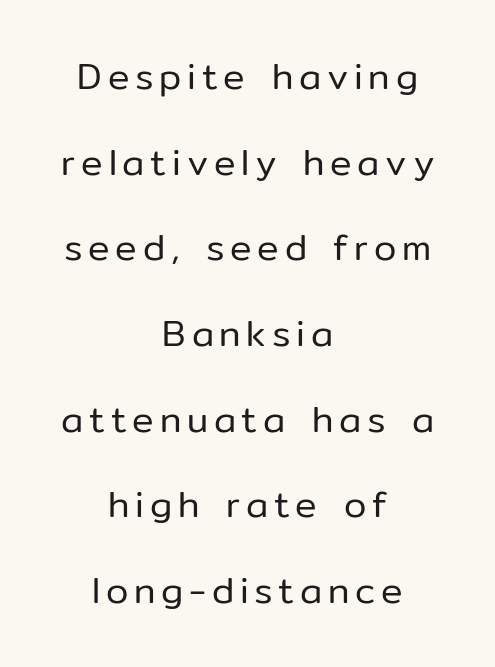
The font's upright variant was chosen for this text. Centered paragraph, ragged on both sides. Look at the bottom of the vertical strokes: they stop flat, with no serifs. The designer dialed line spacing up above the default. This sample has the flowing, uneven cadence of proportional lettering.
